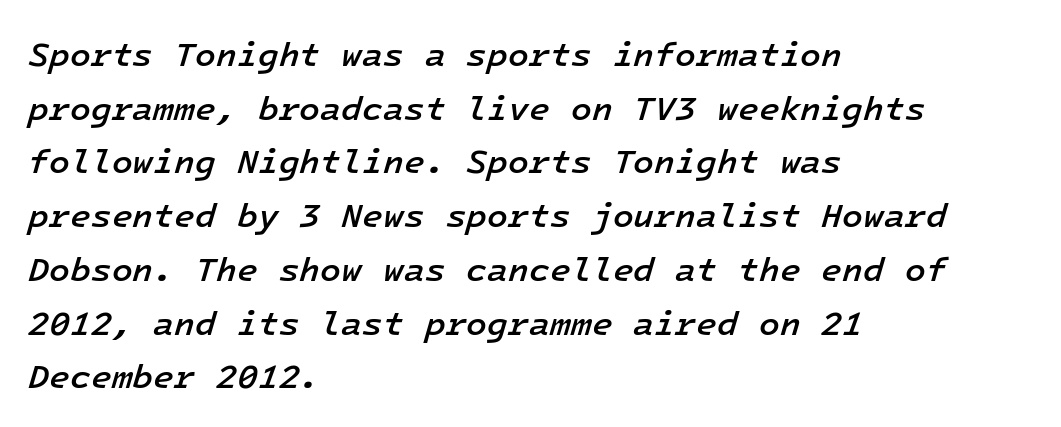
The space beneath each line is pristine and unruled. The face used here has a pronounced slope to its letters. Short and long lines alike share a common starting point at left. This sample uses plain, unmodified letter spacing. This is the in-between weight designers call semibold or demi. Looks like terminal output: every glyph gets an equal slot.
